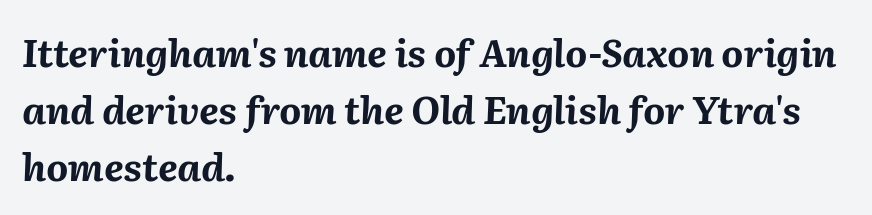
Q: Is the text bold? A: Yes.
Q: Is the text italic (slanted)? A: Yes, it leans right by about 2 degrees.
Q: Is the text underlined? A: No.
Q: How is the paragraph aligned? A: Left-aligned.
Q: Is the spacing between letters normal or unusually wide? A: Normal.
Q: Is the spacing between lines tight, normal or loose? A: Normal.
Q: Width (condensed, normal, or wide)? A: Normal.
Q: Stroke contrast? A: Medium.
Q: x-height? A: Medium.
Q: Monospaced? A: No.
